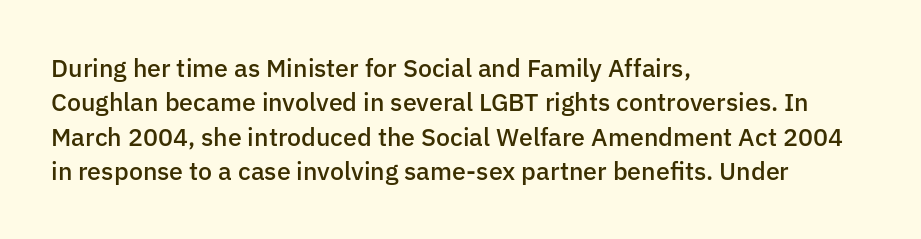
{"italic": "no", "bold": "semi", "underline": "no", "align": "left", "line_spacing": "normal", "line_spacing_ratio": 1.38, "letter_spacing": "normal", "letter_spacing_em": 0.0, "glyph_px": 25}
